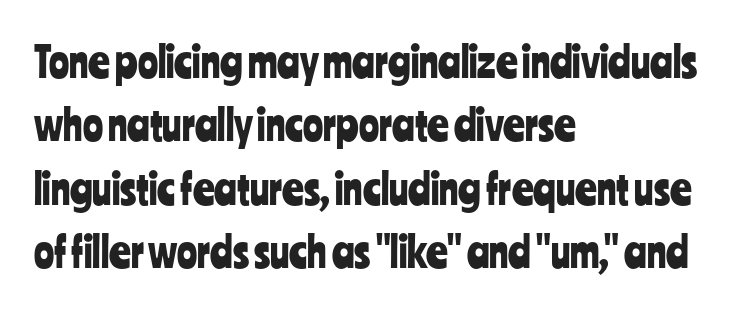
{"serif": "no", "italic": "no", "width": "condensed", "stroke_contrast": "low", "x_height": "medium", "monospaced": "no", "underline": "no", "align": "left", "line_spacing": "normal", "line_spacing_ratio": 1.51, "letter_spacing": "normal", "letter_spacing_em": 0.0, "glyph_px": 42}
